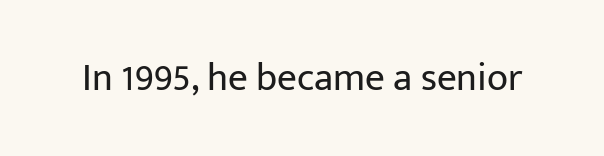
Q: Is the text bold? A: No.
Q: Is the text italic (slanted)? A: No, it is upright.
Q: Is the typeface a serif or a sans-serif typeface? A: Sans-serif.
Q: Is the text underlined? A: No.
Q: Is the spacing between letters normal or unusually wide? A: Normal.
Q: Width (condensed, normal, or wide)? A: Normal.
Q: Stroke contrast? A: Low.
Q: x-height? A: Medium.
Q: Monospaced? A: No.
